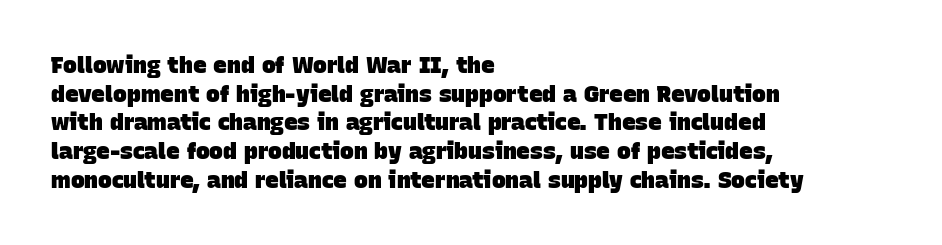
Notice how descenders clear the ascenders below comfortably — that's standard leading. The tracking reads as untouched default to a designer's eye. Stroke thickness is high; the sample reads as a true bold. Descenders hang freely into open space.
